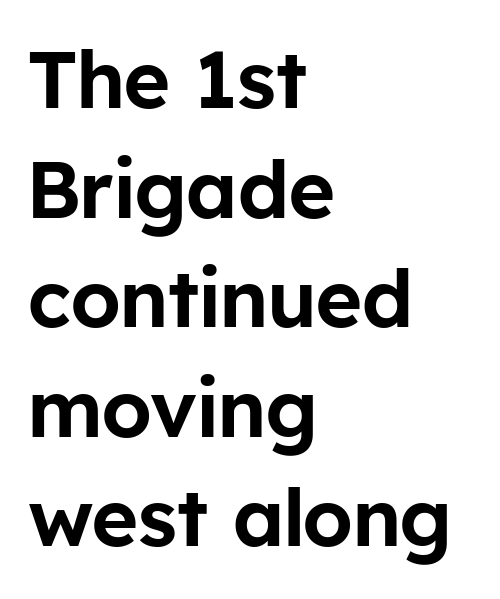
The letters stand upright; this is a roman face. The letters advance in unequal steps, a hallmark of proportional type. Letters rest on an invisible, unmarked baseline. Standard letterfit; no display-style spreading of the glyphs. The characters display no serif detailing; their extremities are plain.
